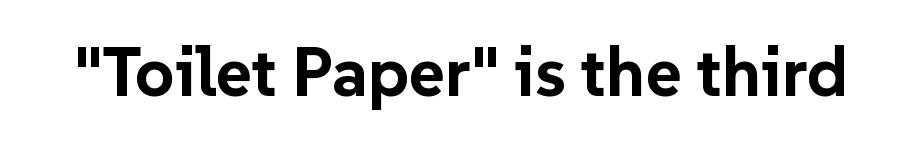
The type sits square on the baseline with zero lean. The sample has been set heavy, in full bold. These lines are rendered in a variable-pitch font. Font category for this specimen: sans-serif. Clear beneath every line of the passage. The letterforms sit shoulder to shoulder at normal distance.
